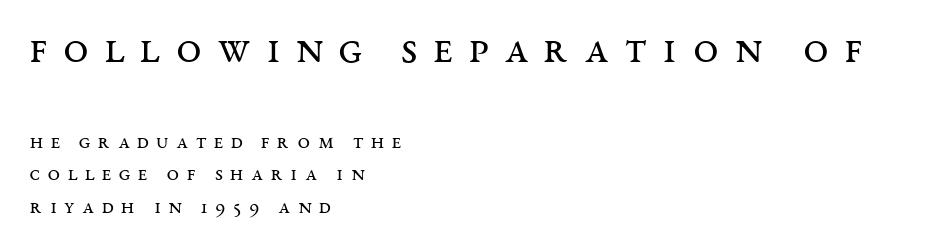
The letters advance in unequal steps, a hallmark of proportional type. The type sits square on the baseline with zero lean. Between one letter and the next there's a generous, obvious gap. The composition opens big and finishes small. The paragraph has a hard left edge and a soft right edge.
